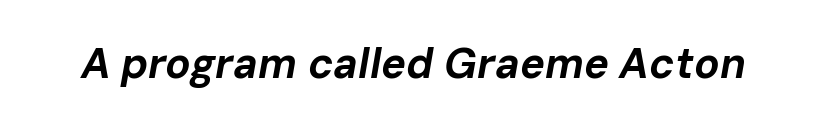
{"italic": "yes", "lean": "right", "slant_degrees": 10, "bold": "yes", "weight": "bold", "width": "normal", "stroke_contrast": "low", "x_height": "medium", "monospaced": "no", "underline": "no", "letter_spacing": "normal", "letter_spacing_em": 0.0, "glyph_px": 42}
